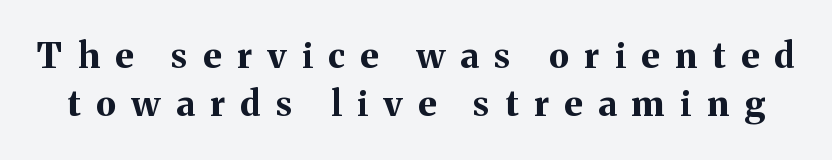
The image shows 35 px bold serif type, upright; set normal line spacing (1.38x), unusually wide letter spacing (+0.45 em), not underlined; medium stroke contrast and a medium x-height.
